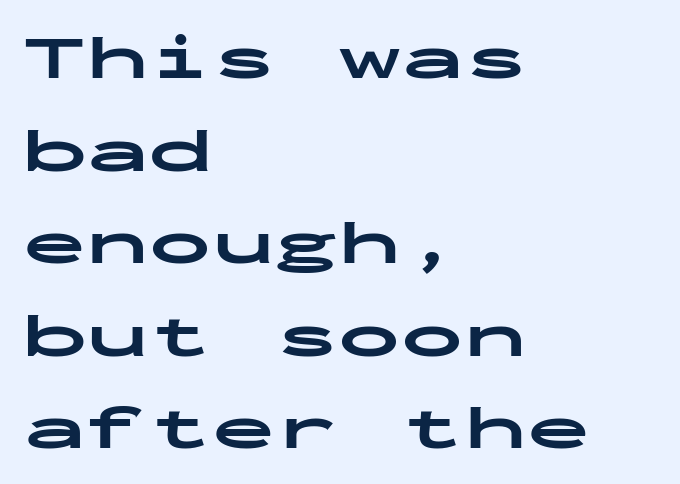
{"serif": "no", "italic": "no", "bold": "yes", "weight": "bold", "width": "wide", "stroke_contrast": "low", "x_height": "medium", "monospaced": "yes", "underline": "no", "align": "left", "line_spacing": "normal", "line_spacing_ratio": 1.47, "letter_spacing": "normal", "letter_spacing_em": 0.0, "glyph_px": 63}
